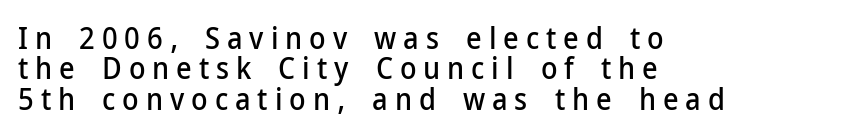
Q: Is the text italic (slanted)? A: No, it is upright.
Q: Is the typeface a serif or a sans-serif typeface? A: Sans-serif.
Q: Is the text underlined? A: No.
Q: How is the paragraph aligned? A: Left-aligned.
Q: Is the spacing between letters normal or unusually wide? A: Unusually wide.
Q: Is the spacing between lines tight, normal or loose? A: Tight.
Q: Width (condensed, normal, or wide)? A: Normal.
Q: Stroke contrast? A: Low.
Q: x-height? A: Medium.
Q: Monospaced? A: No.
